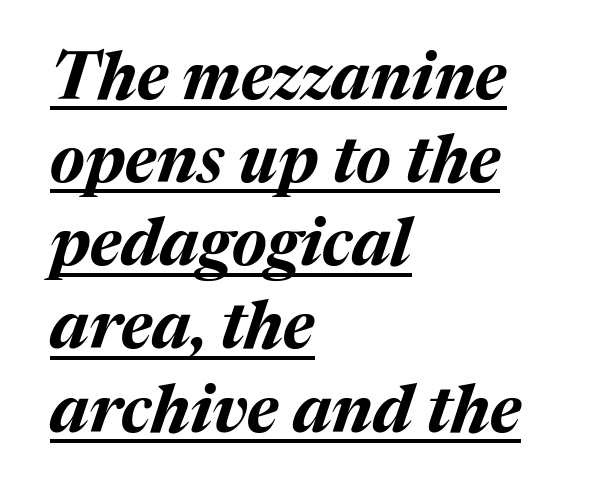
Q: Is the text bold? A: Yes.
Q: Is the text italic (slanted)? A: Yes, it leans right by about 17 degrees.
Q: Is the text underlined? A: Yes.
Q: How is the paragraph aligned? A: Left-aligned.
Q: Is the spacing between letters normal or unusually wide? A: Normal.
Q: Is the spacing between lines tight, normal or loose? A: Normal.
Q: Width (condensed, normal, or wide)? A: Normal.
Q: Stroke contrast? A: Medium.
Q: x-height? A: Medium.
Q: Monospaced? A: No.
